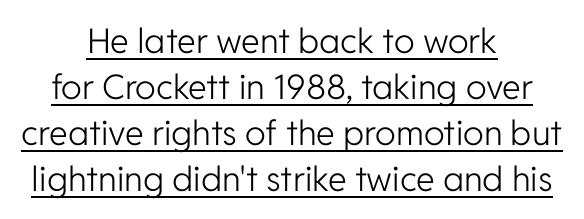
The image shows 34 px light sans-serif type, upright; set centered, normal line spacing (1.35x), normal letter spacing, underlined; low stroke contrast and a medium x-height.
